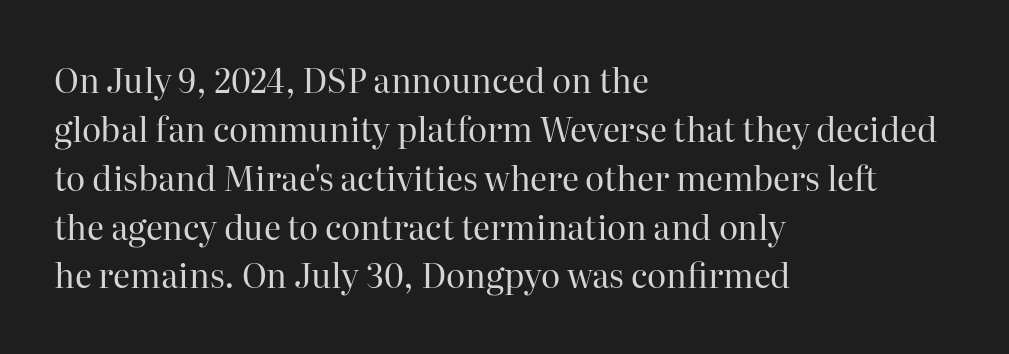
Compared with typical paragraphs, the rows here are spaced about the same. Heaviness? Minimal to ordinary, like unemphasized prose. Do the letters lean? They stand straight. Varying glyph widths throughout — classic text-font behaviour.
